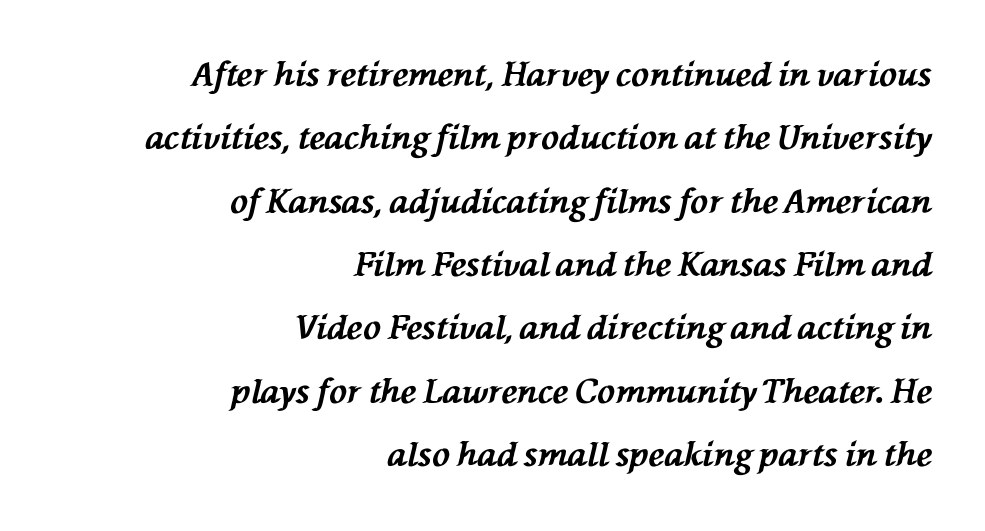
Which margin do the lines hug? The right one — the left edge is uneven. Each glyph is drawn with heavy, bold strokes. Posture: slanted. No word sits above an underline. The face used here is rendered with its standard letterfit.
